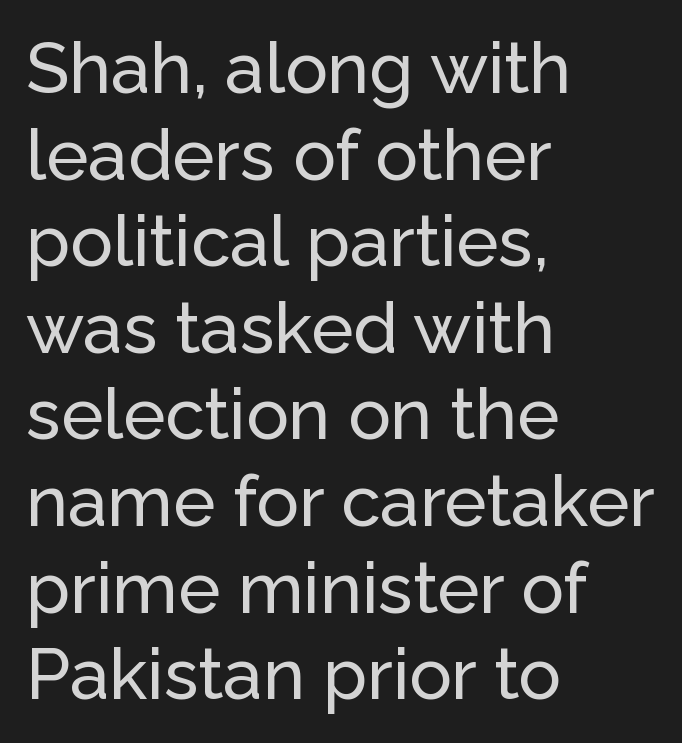
Q: Is the text italic (slanted)? A: No, it is upright.
Q: Is the typeface a serif or a sans-serif typeface? A: Sans-serif.
Q: Is the text underlined? A: No.
Q: How is the paragraph aligned? A: Left-aligned.
Q: Is the spacing between letters normal or unusually wide? A: Normal.
Q: Width (condensed, normal, or wide)? A: Normal.
Q: Stroke contrast? A: Low.
Q: x-height? A: Medium.
Q: Monospaced? A: No.
